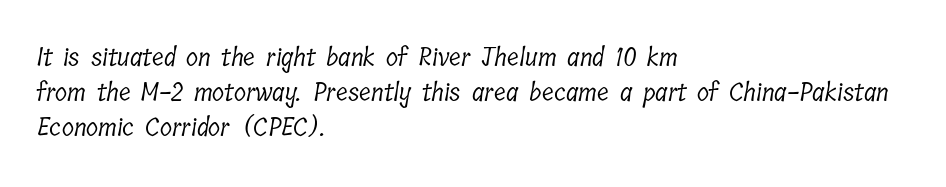
The image shows 25 px text type; set left-aligned, normal line spacing (1.41x), normal letter spacing, not underlined.
